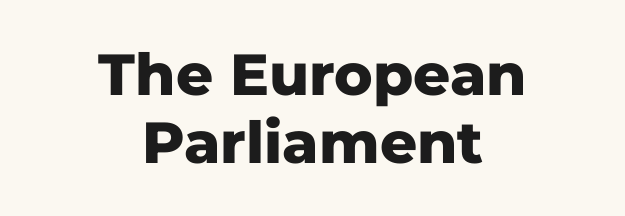
Compared with a flush-left layout, this one balances lines on the center instead. Nope, no serifs anywhere on these letters. This sample uses plain, unmodified letter spacing. In terms of posture, this sample is upright. Varying glyph widths throughout — classic text-font behaviour.
